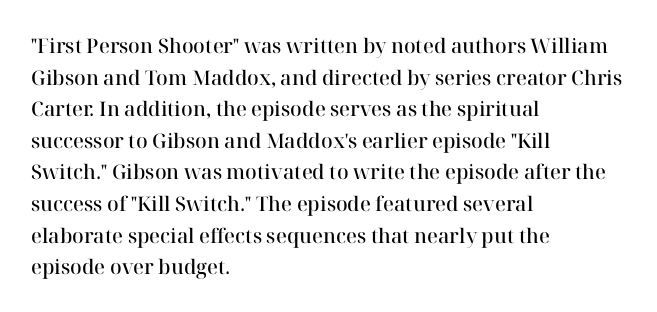
The image shows 20 px text type, upright; set left-aligned, normal line spacing (1.58x), normal letter spacing, not underlined.
